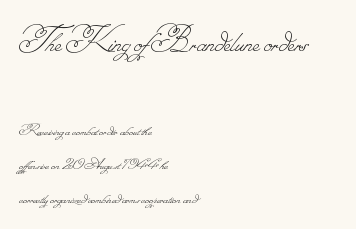
The image shows 37 px thin type; set left-aligned, line spacing 1.89x, normal letter spacing, not underlined; the first (top) block is 2.06x larger; low stroke contrast.
